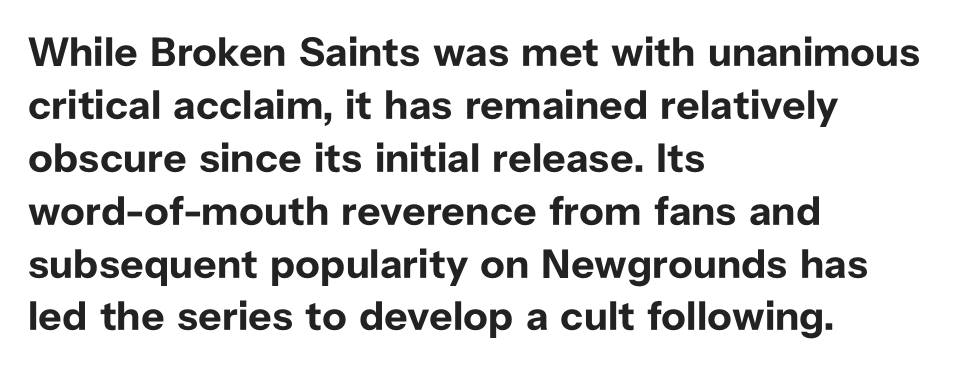
Teacher's note: observe the even left margin — that is flush-left alignment. Nothing unusual about the tracking: characters are spaced as the font intends. Each glyph is drawn with heavy, bold strokes. Does the lettering tilt? It doesn't — this is upright. One glance says typical: line gaps are just what's usual.
